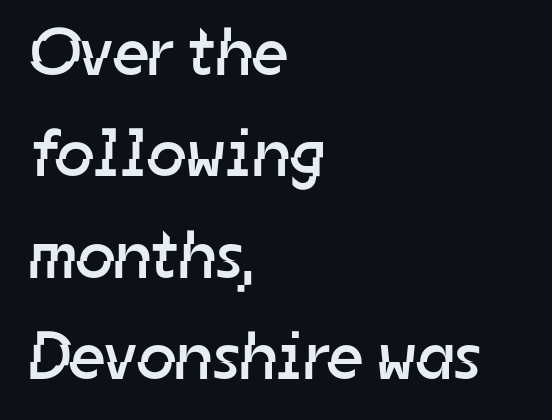
{"serif": "no", "bold": "no", "weight": "regular", "width": "normal", "stroke_contrast": "low", "x_height": "medium", "monospaced": "no", "underline": "no", "align": "left", "line_spacing": "normal", "line_spacing_ratio": 1.49, "letter_spacing": "normal", "letter_spacing_em": 0.0, "glyph_px": 68}
